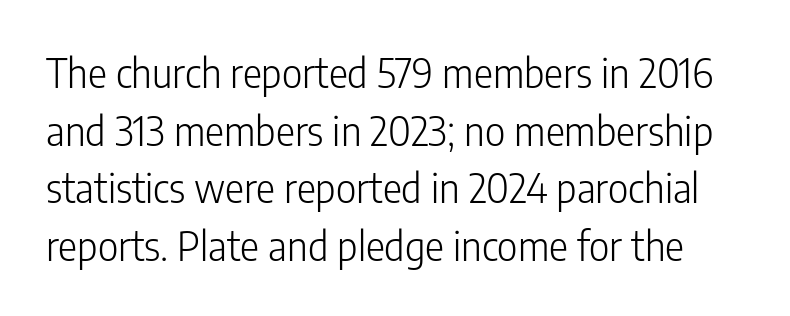
Do the letters lean? They stand straight. The typeface chosen for these lines omits serifs. A light-to-regular cut is what we see here. Plain, unruled lines of type. Spacing between characters is what you'd get straight out of the box. The lines sit at an ordinary, default distance from one another.
